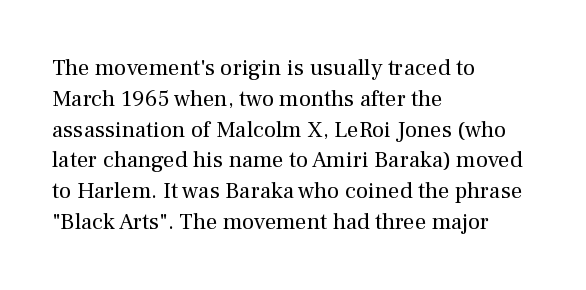
Q: Is the text bold? A: No.
Q: Is the text italic (slanted)? A: No, it is upright.
Q: Is the text underlined? A: No.
Q: How is the paragraph aligned? A: Left-aligned.
Q: Is the spacing between letters normal or unusually wide? A: Normal.
Q: Is the spacing between lines tight, normal or loose? A: Normal.
